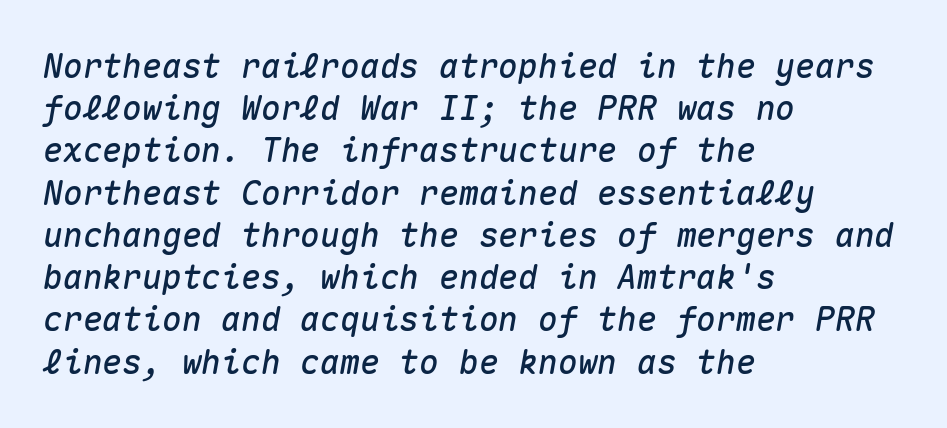
The image shows 33 px text type, italic (leaning right), monospaced; set left-aligned, normal line spacing (1.28x), normal letter spacing, not underlined; medium stroke contrast and a medium x-height.
